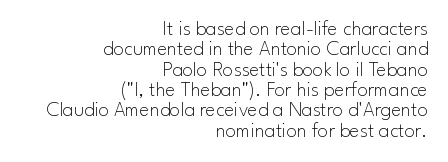
The string is rendered with underlining switched off. The font sits on the lighter half of the weight spectrum, regular included. The paragraph has a hard right edge and a soft left edge. The lettering stays uniformly vertical, giving the passage a roman look. The tracking reads as untouched default to a designer's eye.
